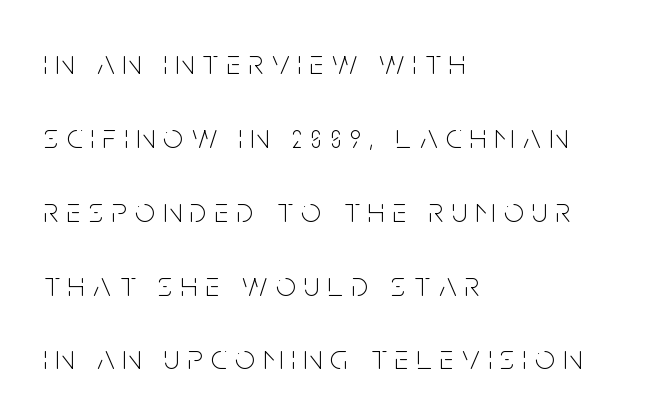
Q: Is the text bold? A: No.
Q: Is the text italic (slanted)? A: No, it is upright.
Q: Is the typeface a serif or a sans-serif typeface? A: Sans-serif.
Q: Is the text underlined? A: No.
Q: How is the paragraph aligned? A: Left-aligned.
Q: Is the spacing between letters normal or unusually wide? A: Unusually wide.
Q: Is the spacing between lines tight, normal or loose? A: Loose.
Q: Width (condensed, normal, or wide)? A: Condensed.
Q: Stroke contrast? A: Low.
Q: x-height? A: Large.
Q: Monospaced? A: No.
